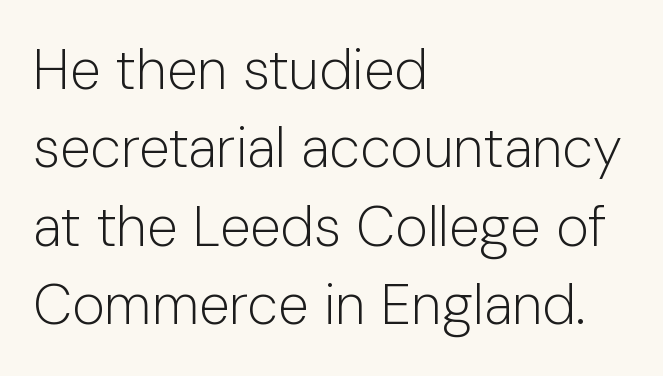
{"serif": "no", "italic": "no", "bold": "no", "weight": "light", "width": "normal", "stroke_contrast": "low", "x_height": "medium", "monospaced": "no", "underline": "no", "align": "left", "line_spacing": "normal", "line_spacing_ratio": 1.4, "letter_spacing": "normal", "letter_spacing_em": 0.0, "glyph_px": 56}
